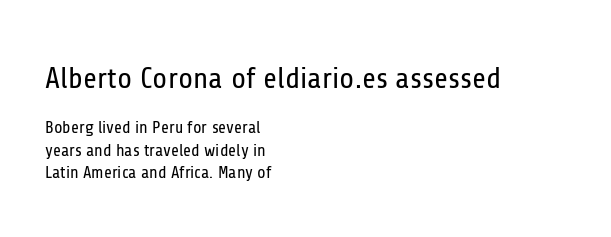
Q: Is the text bold? A: No.
Q: Is the text italic (slanted)? A: No, it is upright.
Q: Is the typeface a serif or a sans-serif typeface? A: Sans-serif.
Q: Is the text underlined? A: No.
Q: How is the paragraph aligned? A: Left-aligned.
Q: Is the spacing between letters normal or unusually wide? A: Normal.
Q: Is the spacing between lines tight, normal or loose? A: Normal.
Q: Which block of text is set in a larger size, the first (top) or the second (bottom)? A: The first (top) one.
Q: Width (condensed, normal, or wide)? A: Condensed.
Q: Stroke contrast? A: Low.
Q: x-height? A: Medium.
Q: Monospaced? A: No.
